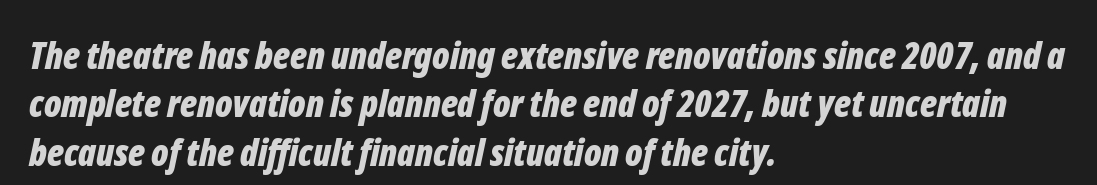
{"italic": "yes", "lean": "right", "slant_degrees": 12, "bold": "yes", "weight": "bold", "width": "condensed", "stroke_contrast": "low", "x_height": "medium", "monospaced": "no", "underline": "no", "align": "left", "line_spacing": "normal", "line_spacing_ratio": 1.31, "letter_spacing": "normal", "letter_spacing_em": 0.0, "glyph_px": 37}
